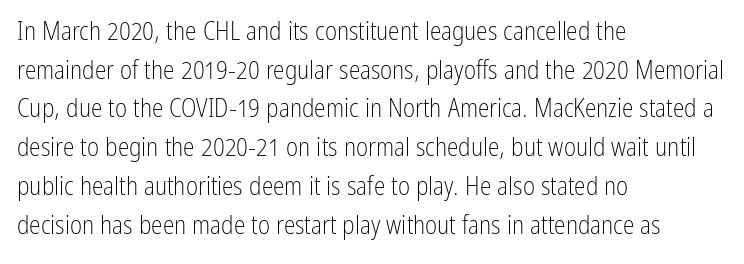
Posture: vertical. The weight tops out at a normal text grade. Words appear dense and cohesive because spacing is normal. If you drew a ruler down the left edge, every line would touch it. Line spacing here is normal. Underline: absent.
